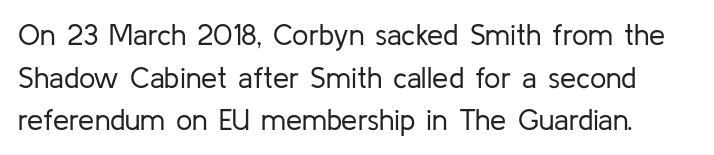
The image shows 29 px regular-weight sans-serif type, upright; set normal line spacing (1.47x), normal letter spacing, not underlined; low stroke contrast and a medium x-height.
